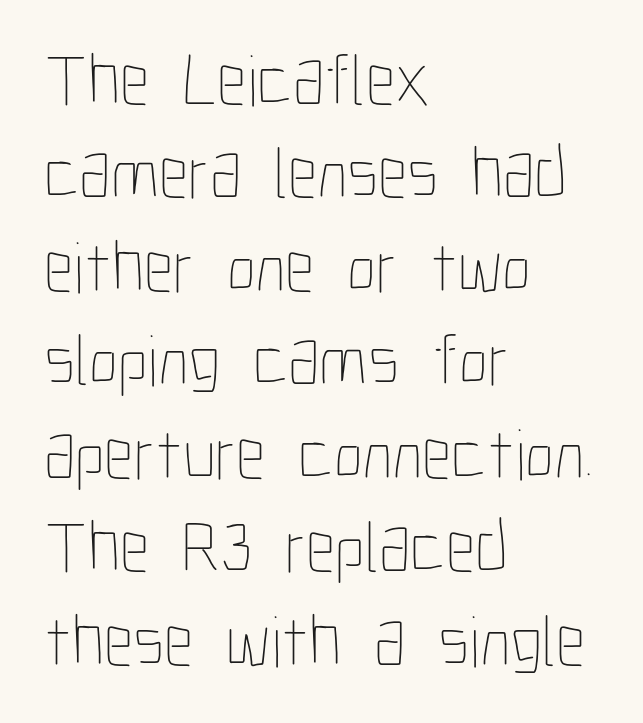
This sample uses an upright cut, with every glyph sitting square on the baseline. Unbolded letterforms with no extra heft. The lines sit at an ordinary, default distance from one another. How are the letters spaced? Ordinarily, with no added tracking. The passage shown is typed in a proportional face where columns would drift.
